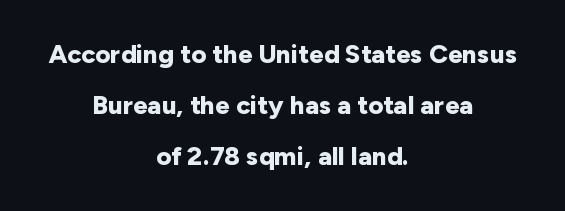
Q: Is the text bold? A: Yes.
Q: Is the text italic (slanted)? A: No, it is upright.
Q: Is the text underlined? A: No.
Q: How is the paragraph aligned? A: Centered.
Q: Is the spacing between letters normal or unusually wide? A: Normal.
Q: Is the spacing between lines tight, normal or loose? A: Loose.
